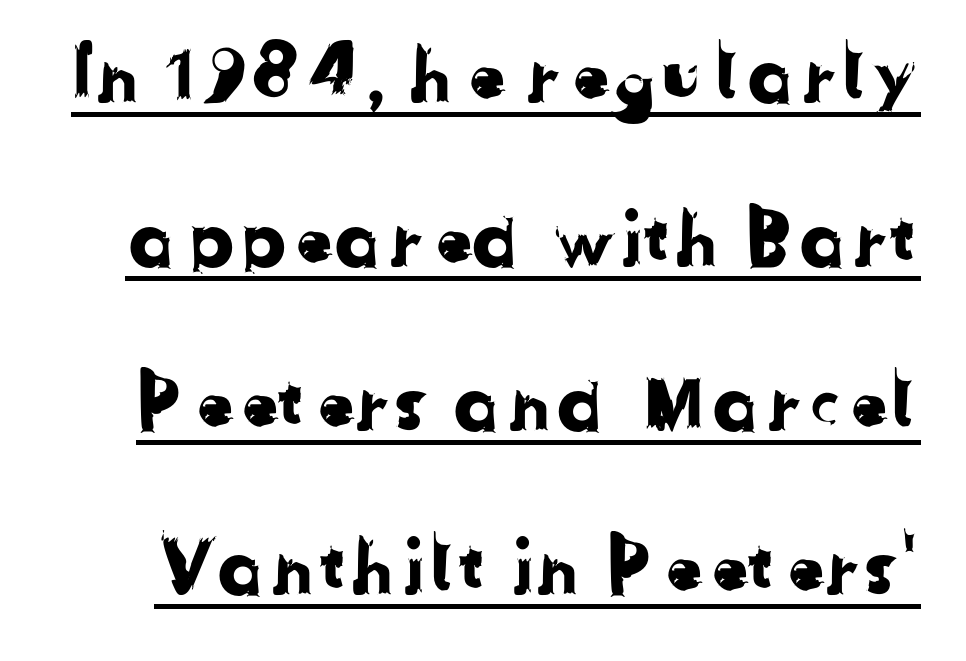
Q: Is the typeface a serif or a sans-serif typeface? A: Sans-serif.
Q: Is the text underlined? A: Yes.
Q: Is the spacing between letters normal or unusually wide? A: Normal.
Q: Is the spacing between lines tight, normal or loose? A: Loose.
Q: Width (condensed, normal, or wide)? A: Normal.
Q: Stroke contrast? A: Low.
Q: x-height? A: Medium.
Q: Monospaced? A: No.
